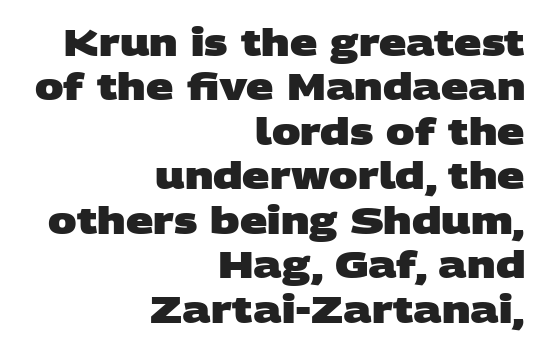
{"serif": "no", "bold": "yes", "weight": "heavy", "width": "wide", "stroke_contrast": "low", "x_height": "large", "monospaced": "no", "underline": "no", "align": "right", "line_spacing_ratio": 1.17, "letter_spacing": "normal", "letter_spacing_em": 0.0, "glyph_px": 38}
